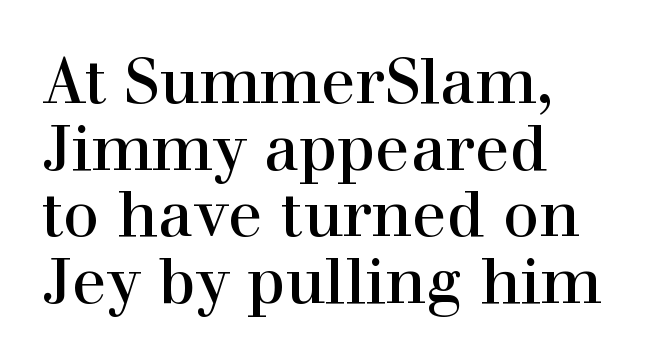
The image shows 64 px serif type, upright; set left-aligned, tight line spacing (1.04x), normal letter spacing, not underlined; a medium x-height.
